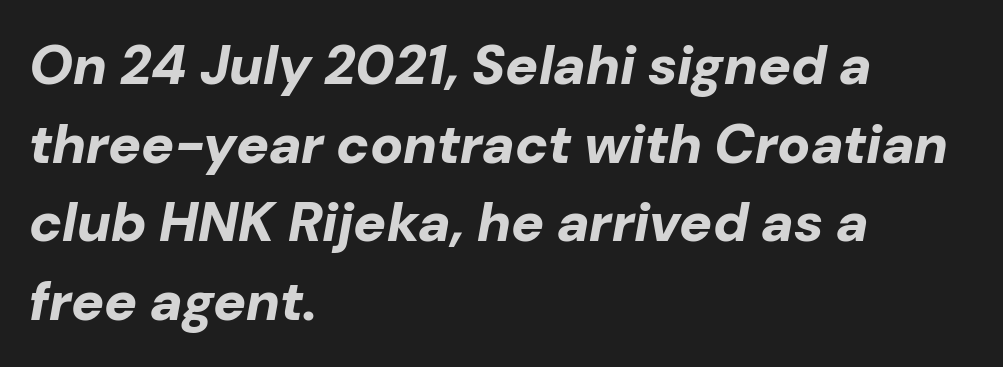
Horizontal alignment here is leftward, the default for most running prose. Spacing verdict: proportional, widths tailored to each character. Unmarked baselines from the first word to the last. Notice how the stems are inclined rather than vertical — that's the hallmark of italics. There is no visible air inserted between adjacent glyphs. The passage shown stacks its lines at a standard gap.
